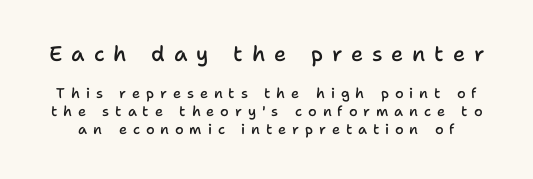
Q: Is the text bold? A: Semi-bold.
Q: Is the text italic (slanted)? A: No, it is upright.
Q: Is the text underlined? A: No.
Q: Is the spacing between letters normal or unusually wide? A: Unusually wide.
Q: Is the spacing between lines tight, normal or loose? A: Normal.
Q: Which block of text is set in a larger size, the first (top) or the second (bottom)? A: The first (top) one.
